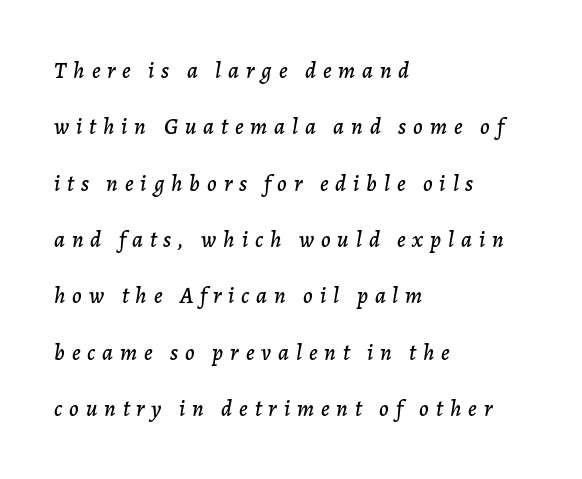
Loose tracking; the words dissolve into strings of separated letters. Anything drawn beneath the words? Only blank space. One-word summary of the alignment: left. These lines stand farther apart than default settings would place them. The text carries the slant typical of an italic or oblique font.
